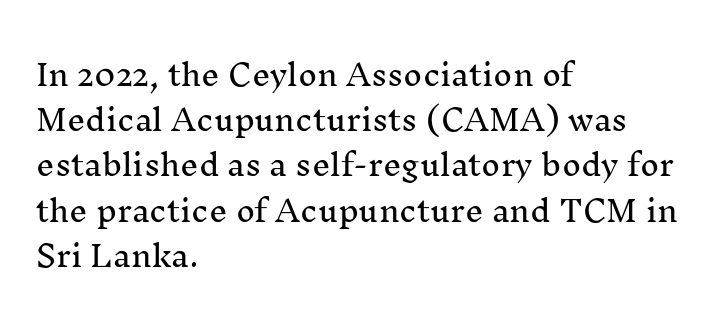
{"serif": "yes", "italic": "no", "width": "normal", "stroke_contrast": "medium", "x_height": "medium", "monospaced": "no", "underline": "no", "align": "left", "line_spacing": "normal", "line_spacing_ratio": 1.56, "letter_spacing": "normal", "letter_spacing_em": 0.0, "glyph_px": 29}
